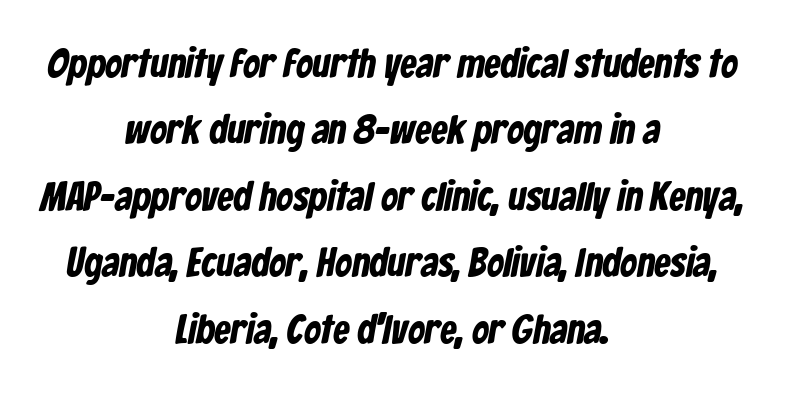
{"serif": "no", "width": "condensed", "stroke_contrast": "low", "x_height": "medium", "monospaced": "no", "underline": "no", "align": "center", "line_spacing": "normal", "line_spacing_ratio": 1.62, "letter_spacing": "normal", "letter_spacing_em": 0.0, "glyph_px": 41}
